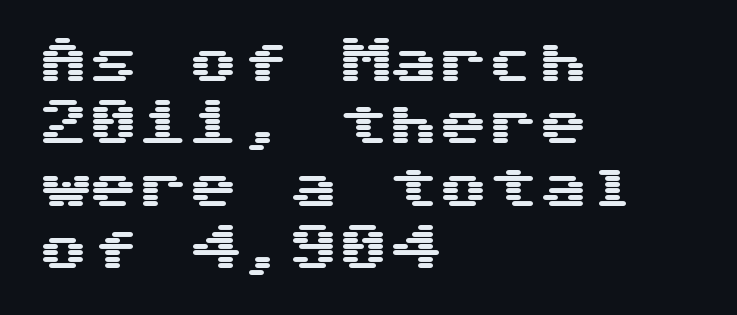
{"serif": "no", "italic": "no", "width": "wide", "stroke_contrast": "medium", "x_height": "medium", "underline": "no", "align": "left", "line_spacing": "normal", "line_spacing_ratio": 1.25, "letter_spacing": "normal", "letter_spacing_em": 0.0, "glyph_px": 50}
